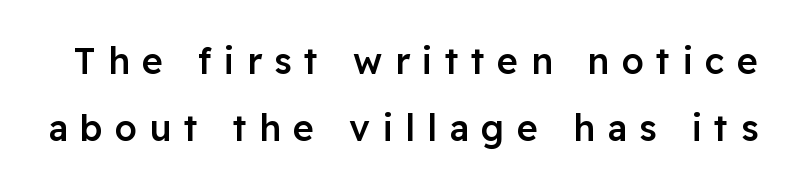
The rendering uses natural spacing where letterforms have individual widths. As a designer I'd log this as weight 600, semibold. This sample uses expanded letter spacing, leaving extra air between glyphs. Rendered with straight, roman letterforms.
